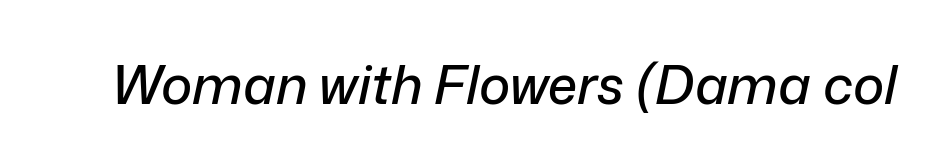
The image shows 53 px text type, italic (leaning right); set normal letter spacing, not underlined; low stroke contrast and a medium x-height.
